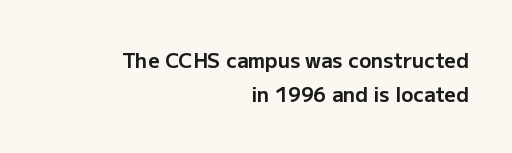
Heavy, bold letterforms. Any mark beneath the type? The region is blank. The letters stand upright; this is a roman face. Nothing unusual about the tracking: characters are spaced as the font intends.
